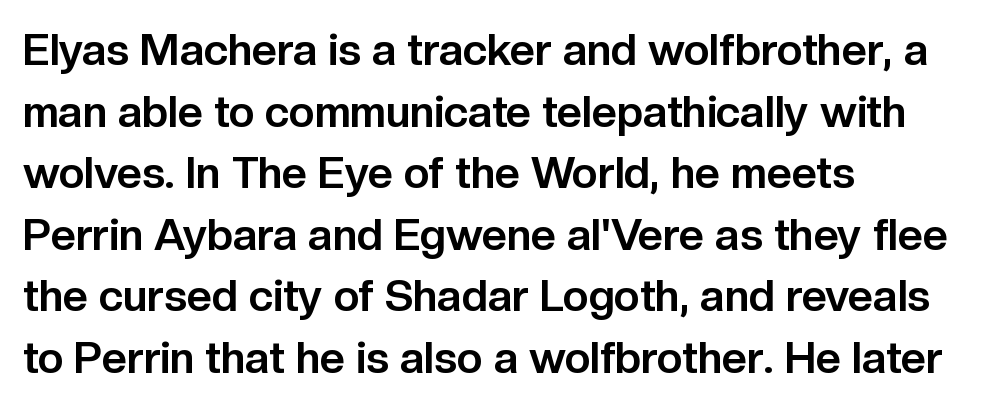
Q: Is the text bold? A: Yes.
Q: Is the text italic (slanted)? A: No, it is upright.
Q: Is the typeface a serif or a sans-serif typeface? A: Sans-serif.
Q: Is the text underlined? A: No.
Q: How is the paragraph aligned? A: Left-aligned.
Q: Is the spacing between letters normal or unusually wide? A: Normal.
Q: Is the spacing between lines tight, normal or loose? A: Normal.
Q: Width (condensed, normal, or wide)? A: Normal.
Q: Stroke contrast? A: Low.
Q: x-height? A: Medium.
Q: Monospaced? A: No.
